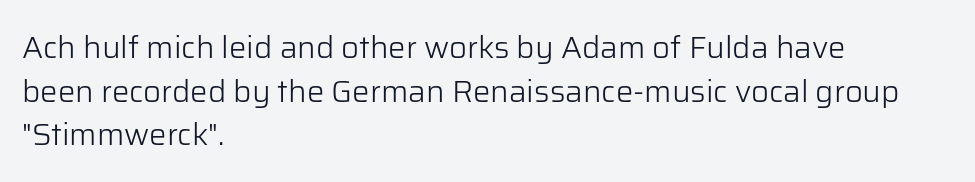
The image shows 31 px light sans-serif type, upright; set left-aligned, normal line spacing (1.41x), normal letter spacing, not underlined; low stroke contrast and a medium x-height.
